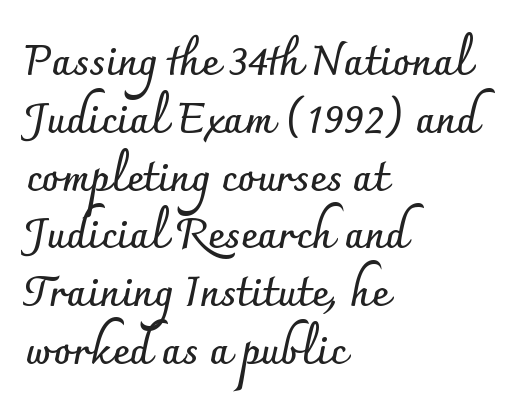
{"serif": "no", "bold": "yes", "weight": "semibold", "width": "normal", "stroke_contrast": "low", "x_height": "small", "monospaced": "no", "underline": "no", "align": "left", "line_spacing": "normal", "line_spacing_ratio": 1.41, "letter_spacing": "normal", "letter_spacing_em": 0.0, "glyph_px": 41}
